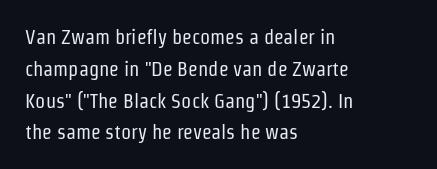
The image shows 20 px text type, upright; set left-aligned, normal line spacing (1.59x), normal letter spacing, not underlined.
